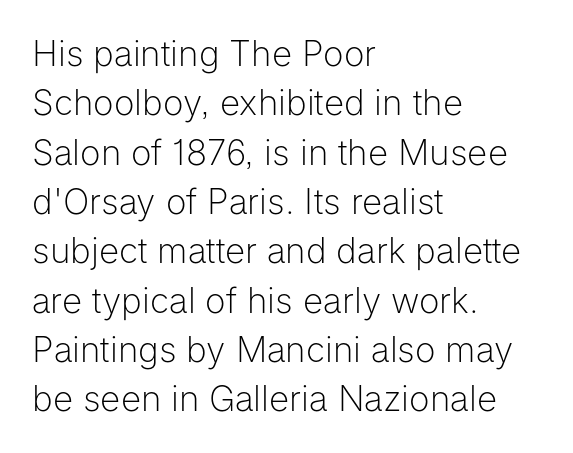
The image shows 35 px light sans-serif type, upright; set left-aligned, normal line spacing (1.41x), normal letter spacing, not underlined; low stroke contrast and a medium x-height.
